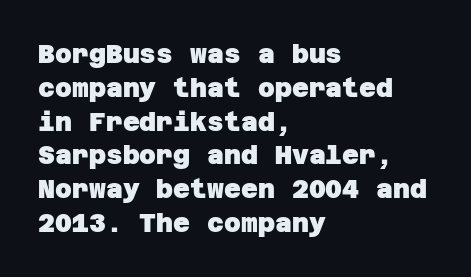
{"bold": "yes", "underline": "no", "align": "left", "line_spacing": "normal", "line_spacing_ratio": 1.3, "letter_spacing": "normal", "letter_spacing_em": 0.0, "glyph_px": 26}
